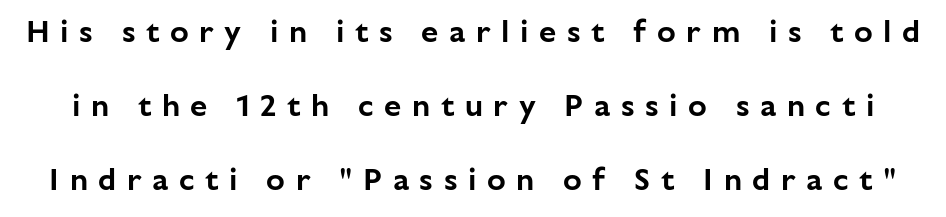
The image shows 31 px sans-serif type, upright; set loose line spacing (2.39x), unusually wide letter spacing (+0.34 em), not underlined; low stroke contrast and a medium x-height.
